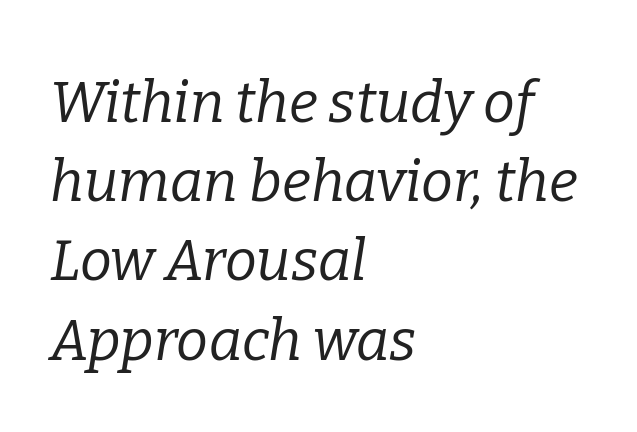
{"serif": "yes", "italic": "yes", "lean": "right", "slant_degrees": 9, "bold": "no", "weight": "regular", "width": "normal", "stroke_contrast": "low", "x_height": "medium", "monospaced": "no", "underline": "no", "align": "left", "line_spacing": "normal", "line_spacing_ratio": 1.39, "letter_spacing": "normal", "letter_spacing_em": 0.0, "glyph_px": 57}
